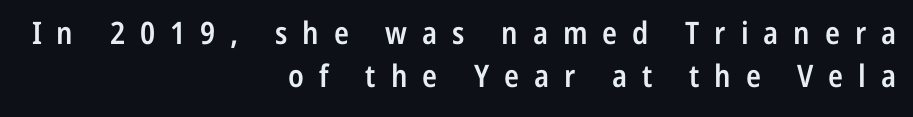
Q: Is the text bold? A: Semi-bold.
Q: Is the text italic (slanted)? A: No, it is upright.
Q: Is the typeface a serif or a sans-serif typeface? A: Sans-serif.
Q: Is the text underlined? A: No.
Q: How is the paragraph aligned? A: Right-aligned.
Q: Is the spacing between letters normal or unusually wide? A: Unusually wide.
Q: Is the spacing between lines tight, normal or loose? A: Normal.
Q: Width (condensed, normal, or wide)? A: Condensed.
Q: Stroke contrast? A: Low.
Q: x-height? A: Medium.
Q: Monospaced? A: No.
